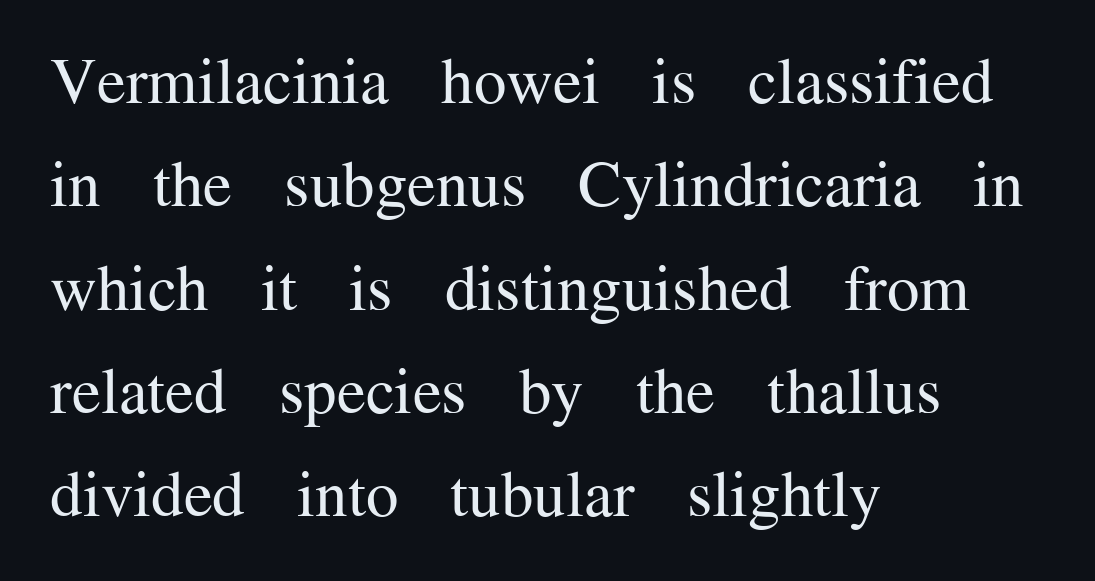
{"serif": "yes", "italic": "no", "bold": "no", "weight": "regular", "width": "normal", "stroke_contrast": "medium", "x_height": "medium", "monospaced": "no", "underline": "no", "align": "left", "line_spacing": "normal", "line_spacing_ratio": 1.59, "letter_spacing": "normal", "letter_spacing_em": 0.0, "glyph_px": 65}
